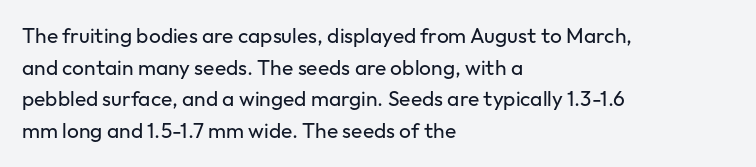
{"italic": "no", "bold": "no", "underline": "no", "align": "left", "line_spacing": "normal", "line_spacing_ratio": 1.51, "letter_spacing": "normal", "letter_spacing_em": 0.0, "glyph_px": 21}
